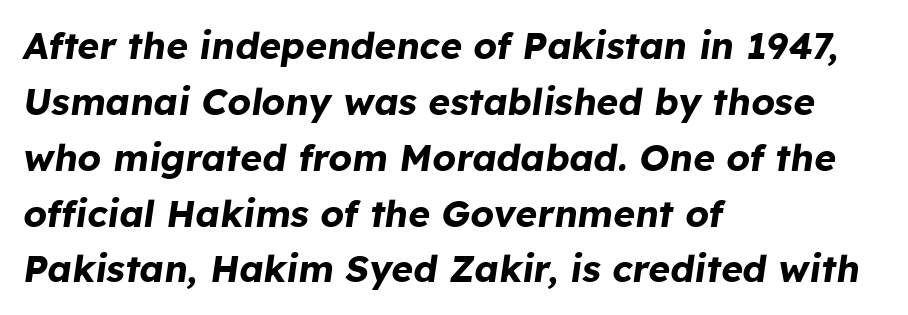
Q: Is the text bold? A: Yes.
Q: Is the text italic (slanted)? A: Yes, it leans right by about 8 degrees.
Q: Is the text underlined? A: No.
Q: How is the paragraph aligned? A: Left-aligned.
Q: Is the spacing between letters normal or unusually wide? A: Normal.
Q: Is the spacing between lines tight, normal or loose? A: Normal.
Q: Width (condensed, normal, or wide)? A: Normal.
Q: Stroke contrast? A: Low.
Q: x-height? A: Medium.
Q: Monospaced? A: No.
